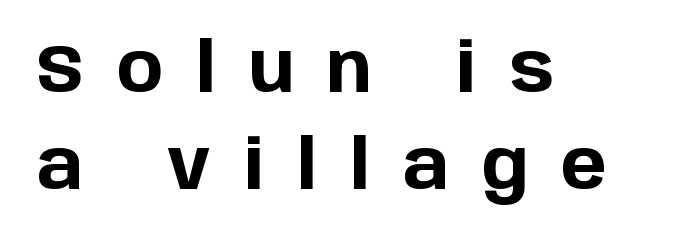
Q: Is the text bold? A: Yes.
Q: Is the text italic (slanted)? A: No, it is upright.
Q: Is the typeface a serif or a sans-serif typeface? A: Sans-serif.
Q: Is the text underlined? A: No.
Q: How is the paragraph aligned? A: Left-aligned.
Q: Is the spacing between letters normal or unusually wide? A: Unusually wide.
Q: Is the spacing between lines tight, normal or loose? A: Normal.
Q: Width (condensed, normal, or wide)? A: Normal.
Q: Stroke contrast? A: Low.
Q: x-height? A: Large.
Q: Monospaced? A: No.
